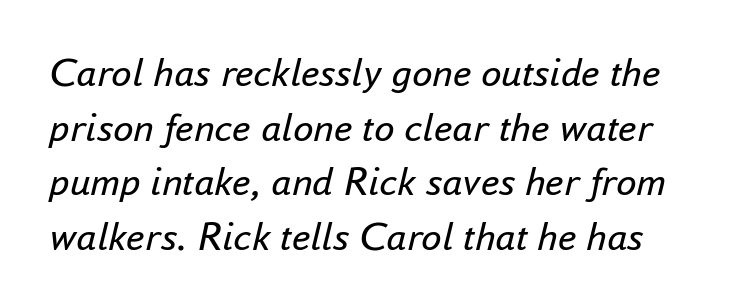
{"italic": "yes", "lean": "right", "slant_degrees": 16, "bold": "no", "weight": "regular", "width": "normal", "stroke_contrast": "low", "x_height": "small", "monospaced": "no", "underline": "no", "line_spacing": "normal", "line_spacing_ratio": 1.33, "letter_spacing": "normal", "letter_spacing_em": 0.0, "glyph_px": 41}
